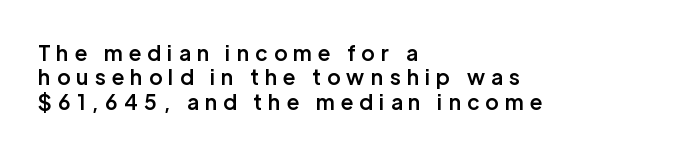
The image shows 21 px text type, upright; set left-aligned, line spacing 1.16x, unusually wide letter spacing (+0.31 em), not underlined.
